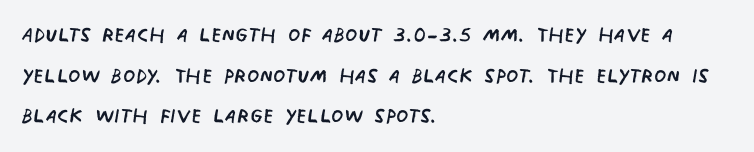
{"serif": "no", "bold": "no", "weight": "regular", "width": "condensed", "stroke_contrast": "low", "x_height": "large", "monospaced": "no", "underline": "no", "align": "left", "line_spacing": "normal", "line_spacing_ratio": 1.45, "letter_spacing": "normal", "letter_spacing_em": 0.0, "glyph_px": 28}
